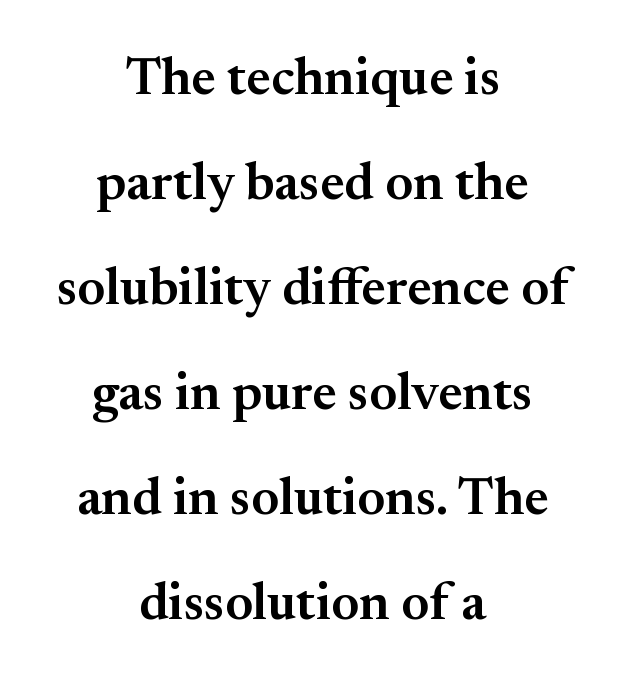
{"serif": "yes", "italic": "no", "bold": "semi", "weight": "semibold", "width": "normal", "stroke_contrast": "medium", "x_height": "small", "monospaced": "no", "underline": "no", "align": "center", "line_spacing": "loose", "line_spacing_ratio": 1.98, "letter_spacing": "normal", "letter_spacing_em": 0.0, "glyph_px": 53}
